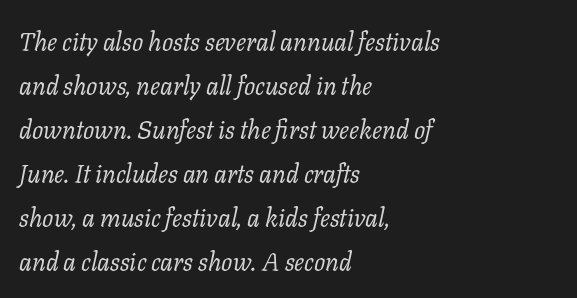
Q: Is the text bold? A: No.
Q: Is the text italic (slanted)? A: Yes, it leans right by about 11 degrees.
Q: Is the text underlined? A: No.
Q: How is the paragraph aligned? A: Left-aligned.
Q: Is the spacing between letters normal or unusually wide? A: Normal.
